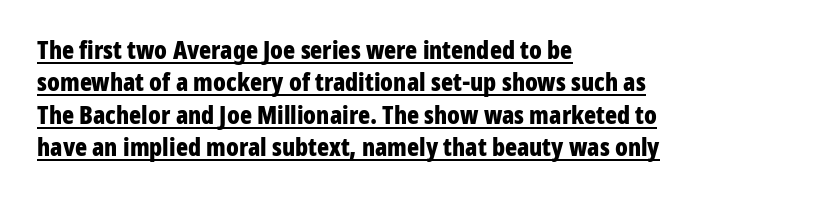
Reading down the column, the eye jumps a familiar distance to each next line. Strokes here are thick enough to call this a true bold. Nobody touched the tracking dial on this one. The words here are underlined.
